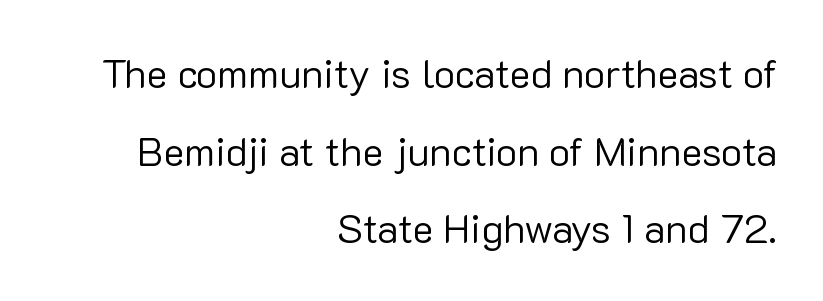
The image shows 40 px regular-weight sans-serif type, upright; set right-aligned, loose line spacing (1.94x), normal letter spacing, not underlined; low stroke contrast and a medium x-height.
